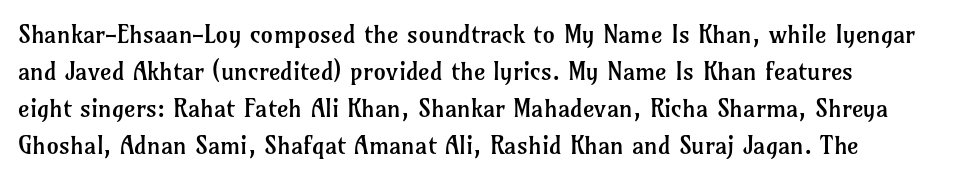
Any mark beneath the type? The region is blank. Evenly set lines give the paragraph a standard silhouette. The letters look calm and open, with moderate or lighter stems. Vertical strokes here are truly vertical. Does extra space separate the letters? No, they use regular spacing.
